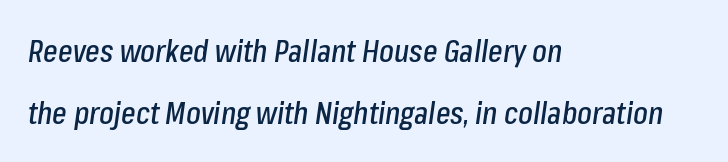
The space directly below the letters is spotless. Is the letter spacing exaggerated? No — it looks like the ordinary default. Rendered with sloped, italic letterforms. Honestly, the rows look like they've been pulled way apart. The rendering uses natural spacing where letterforms have individual widths.
